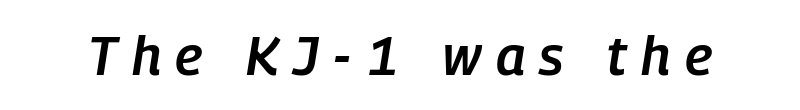
Q: Is the text bold? A: Semi-bold.
Q: Is the text italic (slanted)? A: Yes, it leans right by about 9 degrees.
Q: Is the text underlined? A: No.
Q: Is the spacing between letters normal or unusually wide? A: Unusually wide.
Q: Width (condensed, normal, or wide)? A: Condensed.
Q: Stroke contrast? A: Low.
Q: x-height? A: Medium.
Q: Monospaced? A: No.
